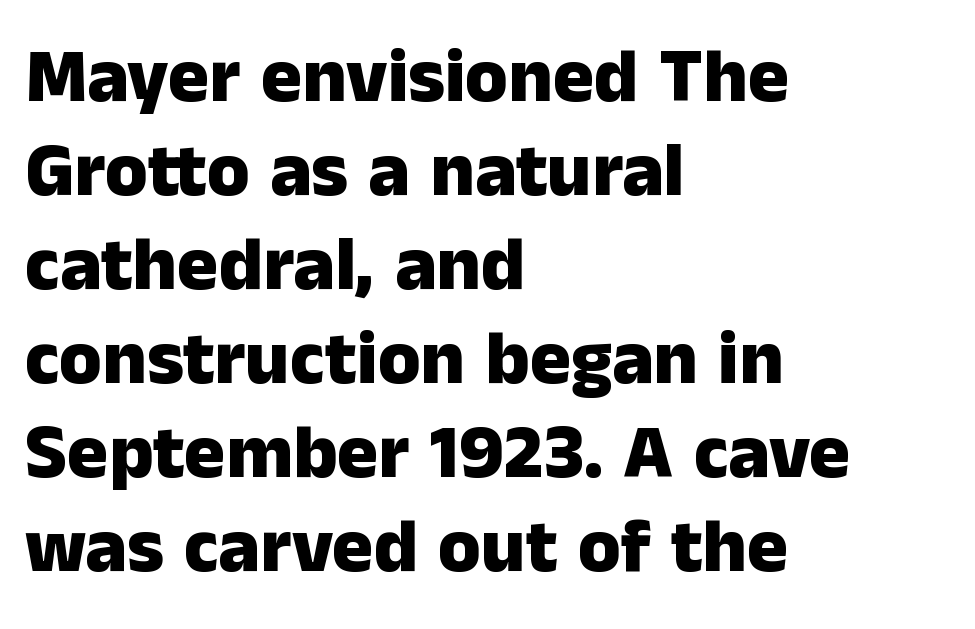
The image shows 77 px heavy sans-serif type, upright; set left-aligned, line spacing 1.22x, normal letter spacing, not underlined; low stroke contrast and a medium x-height.
